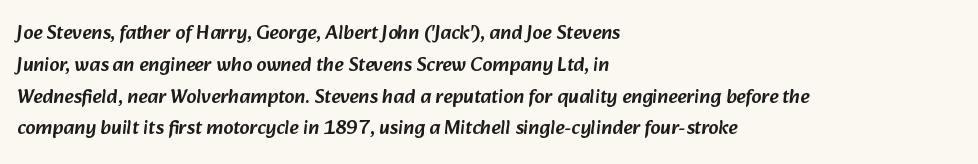
Q: Is the text underlined? A: No.
Q: How is the paragraph aligned? A: Left-aligned.
Q: Is the spacing between letters normal or unusually wide? A: Normal.
Q: Is the spacing between lines tight, normal or loose? A: Normal.
